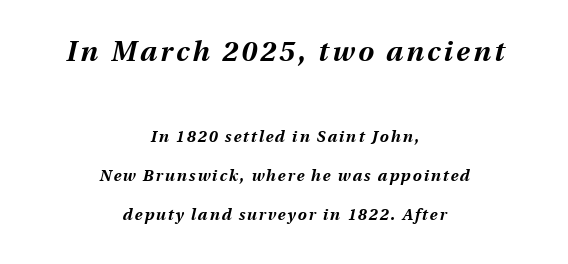
Is this a fixed-width face? No — the glyphs have proportional, varying widths. This block would shrink considerably if given ordinary leading; it's expanded now. Look at the stroke-to-counter ratio: heavy, a bold. Observe the lean: these are italic letterforms. The specimen omits any rule beneath the text block's lines.
